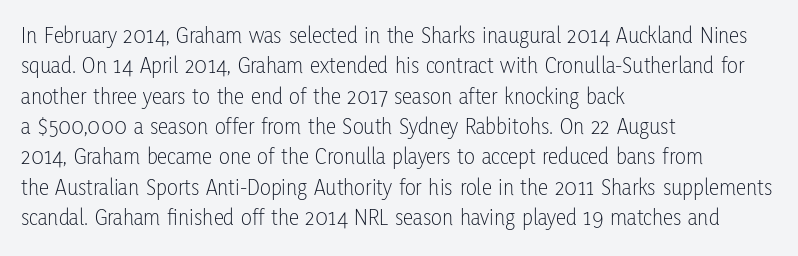
{"italic": "no", "bold": "no", "underline": "no", "align": "left", "line_spacing": "normal", "line_spacing_ratio": 1.32, "letter_spacing": "normal", "letter_spacing_em": 0.0, "glyph_px": 23}
